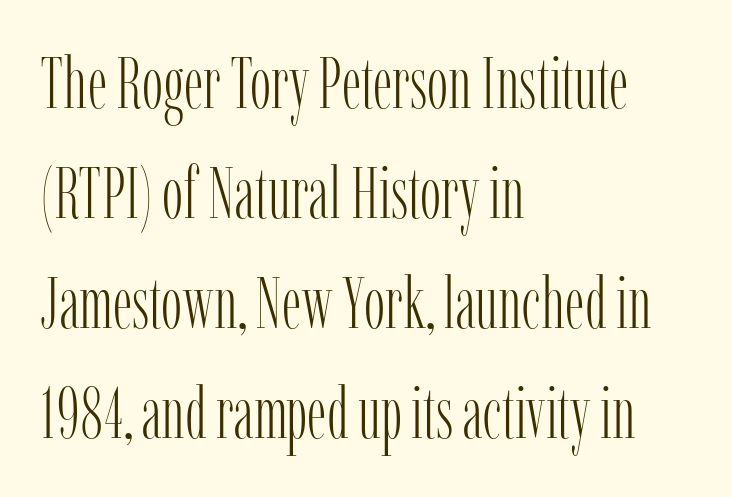
The image shows 71 px light, condensed serif type, upright; set left-aligned, normal line spacing (1.55x), normal letter spacing, not underlined; low stroke contrast and a medium x-height.
